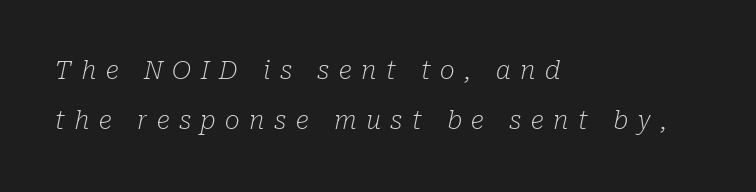
The image shows 25 px text type, italic (leaning right); set left-aligned, loose line spacing (2.01x), unusually wide letter spacing (+0.38 em), not underlined.
